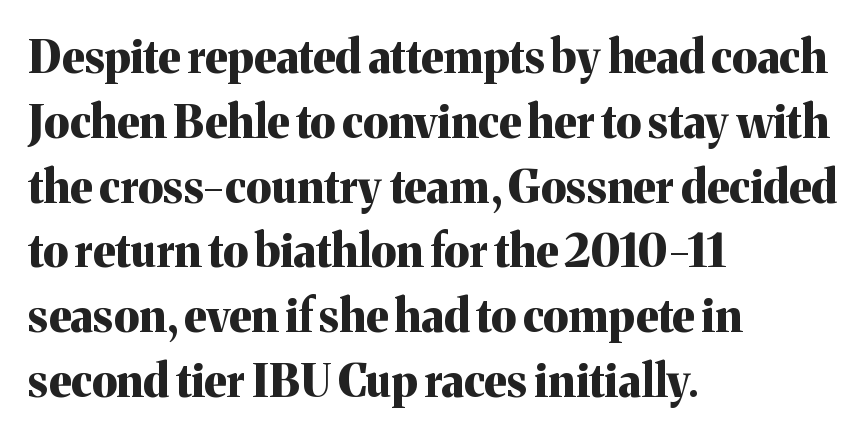
{"serif": "yes", "italic": "no", "bold": "yes", "weight": "bold", "width": "normal", "stroke_contrast": "medium", "x_height": "medium", "monospaced": "no", "underline": "no", "align": "left", "line_spacing": "normal", "line_spacing_ratio": 1.44, "letter_spacing": "normal", "letter_spacing_em": 0.0, "glyph_px": 45}
